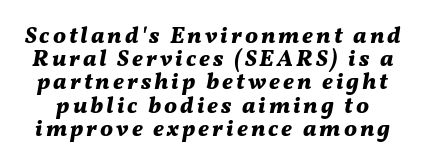
Q: Is the text bold? A: Yes.
Q: Is the text italic (slanted)? A: Yes, it leans right by about 11 degrees.
Q: Is the text underlined? A: No.
Q: Is the spacing between lines tight, normal or loose? A: Tight.
